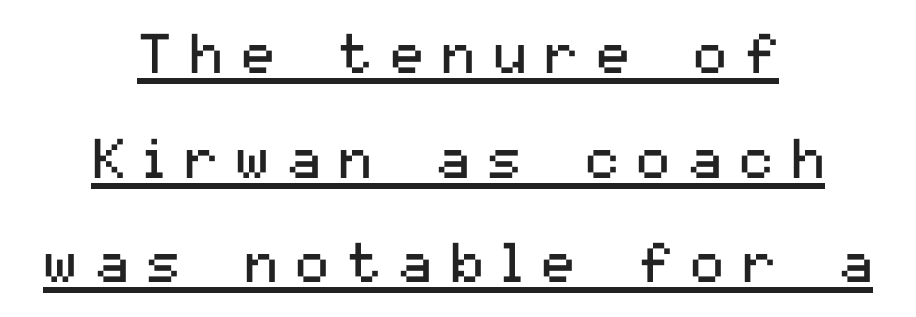
{"serif": "no", "italic": "no", "bold": "no", "weight": "regular", "width": "normal", "stroke_contrast": "medium", "x_height": "medium", "monospaced": "no", "underline": "yes", "align": "center", "line_spacing_ratio": 1.87, "letter_spacing": "wide", "letter_spacing_em": 0.32, "glyph_px": 56}
